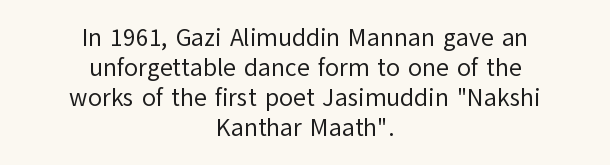
{"italic": "no", "bold": "no", "underline": "no", "align": "center", "line_spacing_ratio": 1.2, "letter_spacing": "normal", "letter_spacing_em": 0.0, "glyph_px": 25}
